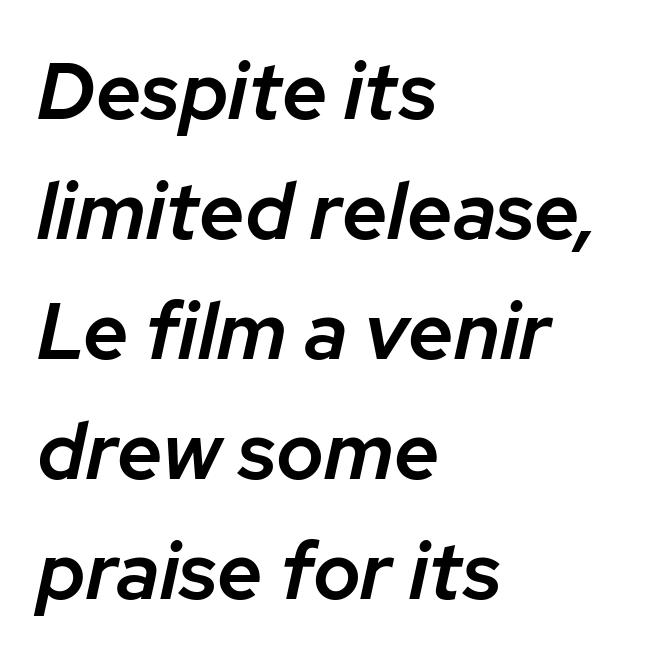
One-word summary of the alignment: left. Tracking here is standard; glyphs follow each other at the usual distance. Slightly chunky letters — semibold, I'd say, not full bold. Regarding leading, the lines here are spaced in the standard way.
